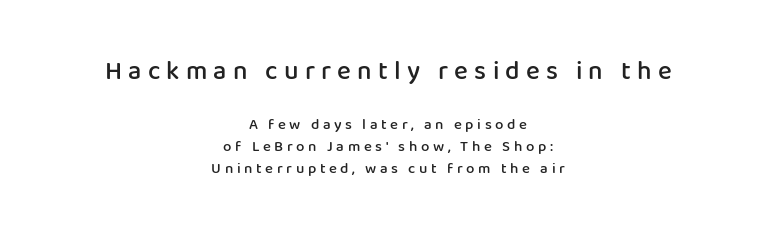
Q: Is the text bold? A: Semi-bold.
Q: Is the text italic (slanted)? A: No, it is upright.
Q: Is the text underlined? A: No.
Q: How is the paragraph aligned? A: Centered.
Q: Is the spacing between letters normal or unusually wide? A: Unusually wide.
Q: Is the spacing between lines tight, normal or loose? A: Normal.
Q: Which block of text is set in a larger size, the first (top) or the second (bottom)? A: The first (top) one.
